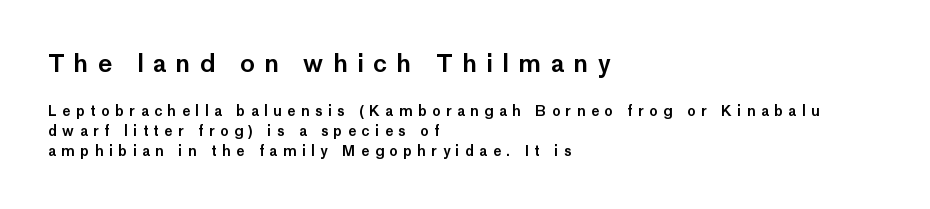
{"italic": "no", "underline": "no", "align": "left", "line_spacing": "normal", "line_spacing_ratio": 1.44, "letter_spacing": "wide", "letter_spacing_em": 0.39, "larger_block": "first", "size_ratio": 1.71, "glyph_px": 24}
